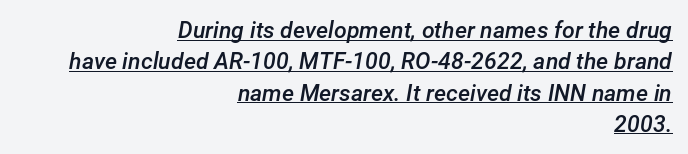
The image shows 23 px text type, italic (leaning right); set right-aligned, normal line spacing (1.36x), normal letter spacing, underlined.
